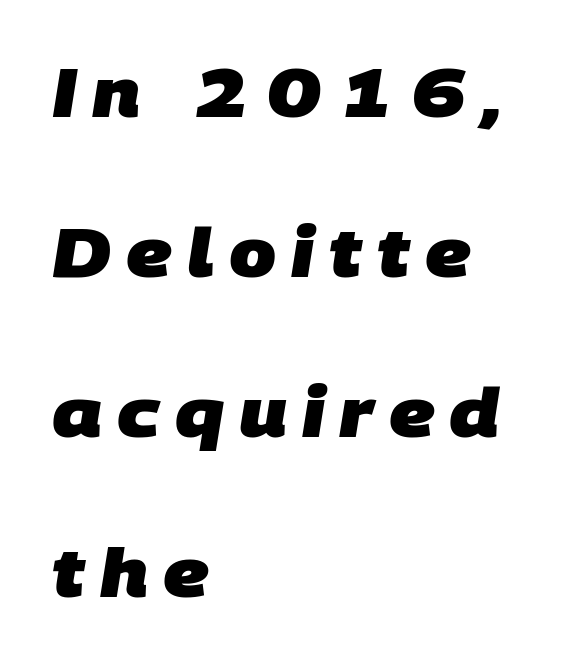
The image shows 67 px heavy sans-serif type; set left-aligned, loose line spacing (2.39x), unusually wide letter spacing (+0.22 em), not underlined; low stroke contrast and a large x-height.
